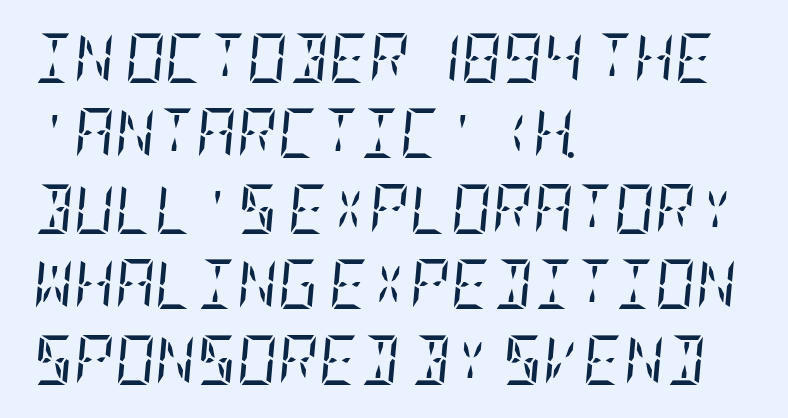
Q: Is the text bold? A: No.
Q: Is the text italic (slanted)? A: Yes, it leans right by about 5 degrees.
Q: Is the typeface a serif or a sans-serif typeface? A: Serif.
Q: Is the text underlined? A: No.
Q: How is the paragraph aligned? A: Left-aligned.
Q: Is the spacing between letters normal or unusually wide? A: Normal.
Q: Is the spacing between lines tight, normal or loose? A: Normal.
Q: Width (condensed, normal, or wide)? A: Condensed.
Q: Stroke contrast? A: Low.
Q: x-height? A: Large.
